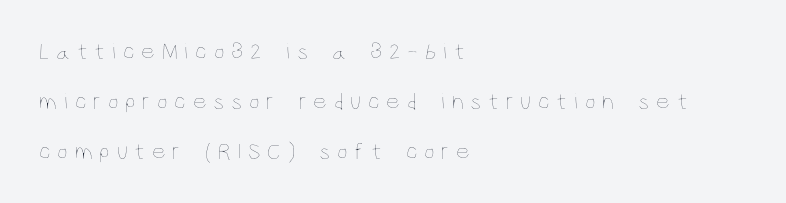
The image shows 24 px text type, upright; set left-aligned, loose line spacing (2.08x), unusually wide letter spacing (+0.28 em), not underlined.
